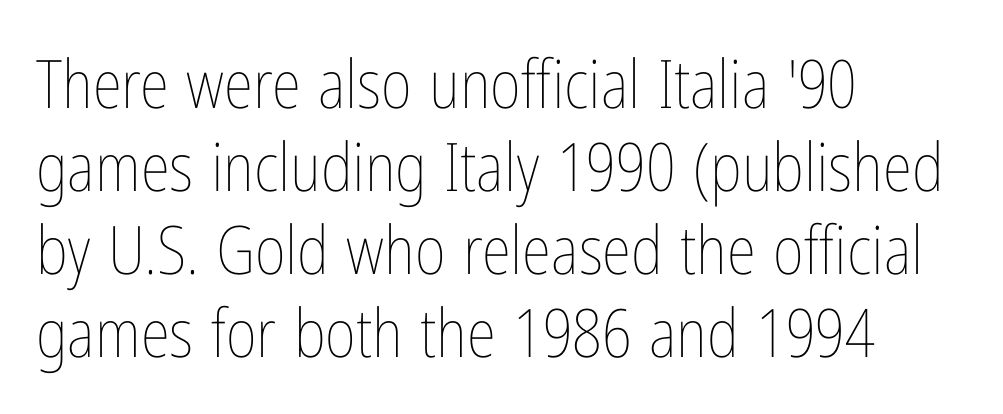
Q: Is the text bold? A: No.
Q: Is the text italic (slanted)? A: No, it is upright.
Q: Is the text underlined? A: No.
Q: How is the paragraph aligned? A: Left-aligned.
Q: Is the spacing between letters normal or unusually wide? A: Normal.
Q: Width (condensed, normal, or wide)? A: Condensed.
Q: Stroke contrast? A: Low.
Q: x-height? A: Medium.
Q: Monospaced? A: No.
